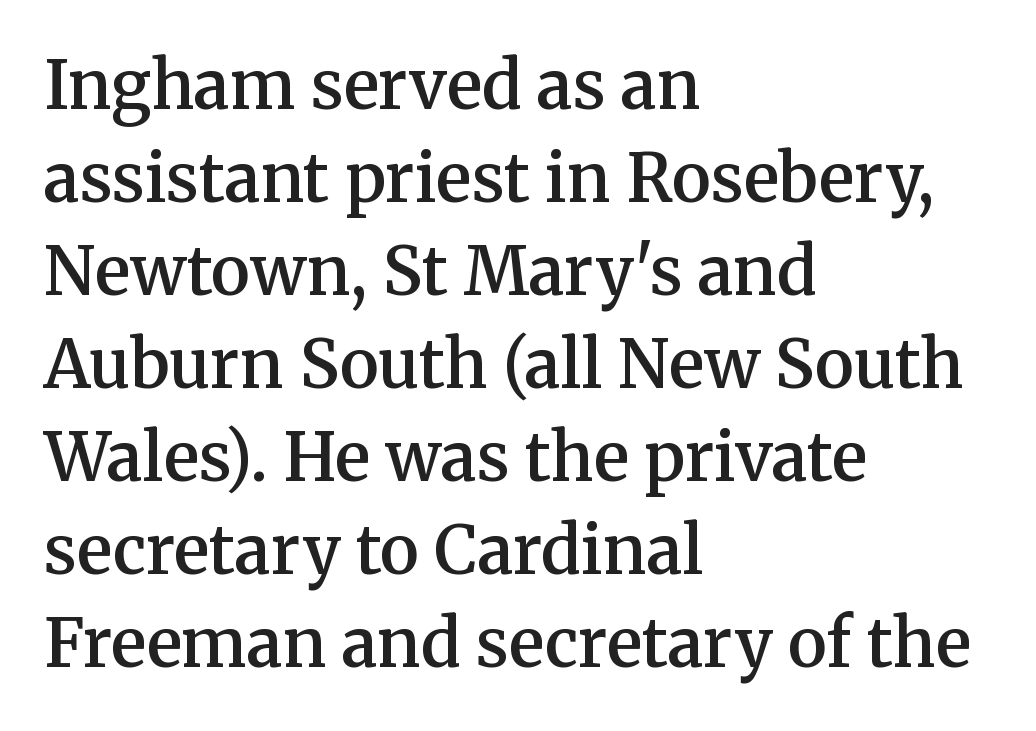
{"serif": "yes", "italic": "no", "bold": "semi", "weight": "semibold", "width": "normal", "stroke_contrast": "medium", "x_height": "medium", "monospaced": "no", "underline": "no", "align": "left", "line_spacing": "normal", "line_spacing_ratio": 1.41, "letter_spacing": "normal", "letter_spacing_em": 0.0, "glyph_px": 66}
